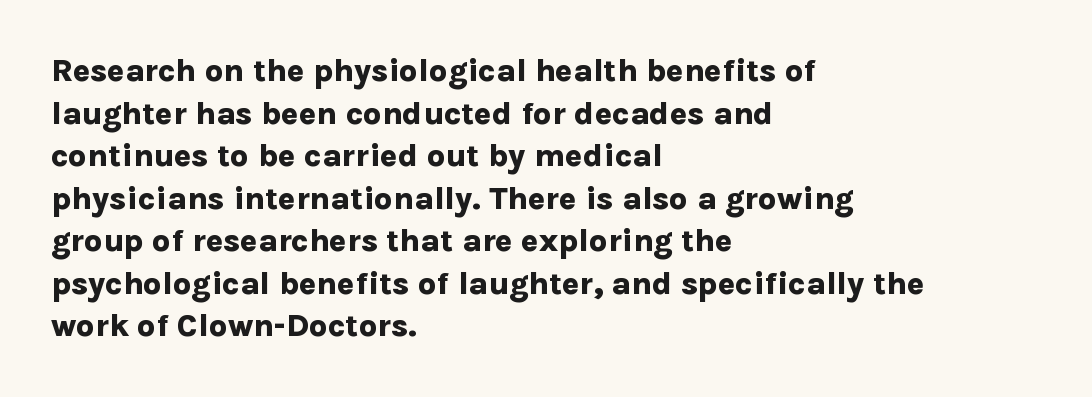
Notice how thick the strokes are: this is what a full bold looks like. Nope, no serifs anywhere on these letters. The typesetter chose a ragged-right arrangement here. Regarding leading, the lines here are spaced in the standard way. Students, note that the glyphs here touch the page at normal intervals.
